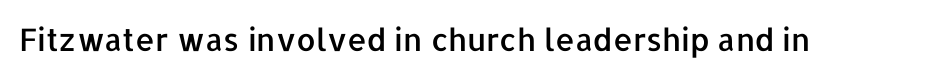
Italic? Not at all — the glyphs are vertical. Descender tails drop into unmarked territory. The glyphs in this specimen are sans serif. Spacing between characters is what you'd get straight out of the box.
